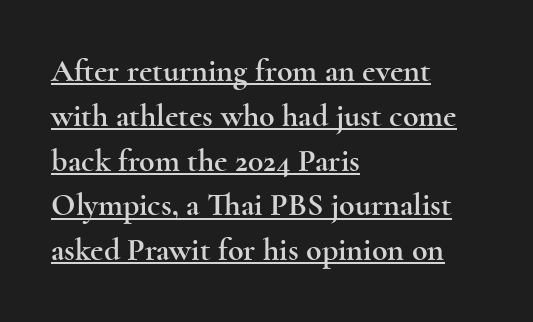
Q: Is the text italic (slanted)? A: No, it is upright.
Q: Is the typeface a serif or a sans-serif typeface? A: Serif.
Q: Is the text underlined? A: Yes.
Q: How is the paragraph aligned? A: Left-aligned.
Q: Is the spacing between letters normal or unusually wide? A: Normal.
Q: Is the spacing between lines tight, normal or loose? A: Normal.
Q: Width (condensed, normal, or wide)? A: Wide.
Q: x-height? A: Small.
Q: Monospaced? A: No.
